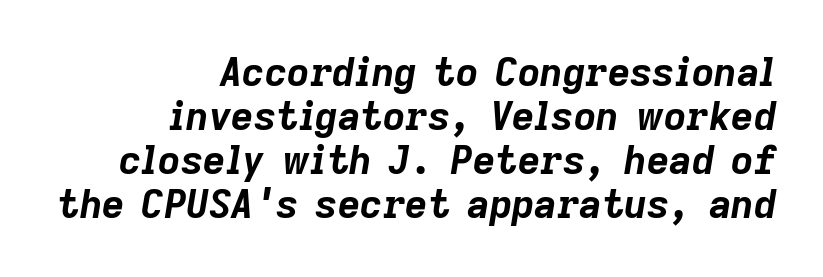
Q: Is the text bold? A: Yes.
Q: Is the text italic (slanted)? A: Yes, it leans right by about 9 degrees.
Q: Is the text underlined? A: No.
Q: How is the paragraph aligned? A: Right-aligned.
Q: Is the spacing between letters normal or unusually wide? A: Normal.
Q: Is the spacing between lines tight, normal or loose? A: Tight.
Q: Width (condensed, normal, or wide)? A: Normal.
Q: Stroke contrast? A: Low.
Q: x-height? A: Medium.
Q: Monospaced? A: No.
